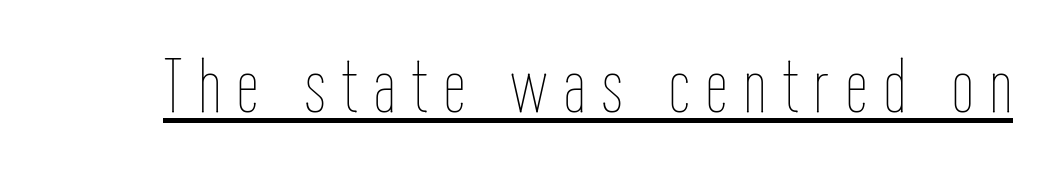
When letters stand straight like this, we call the style roman or upright. Display-style spreading of the glyphs; the letterfit is very open. Underlined type. The letters advance in unequal steps, a hallmark of proportional type. The letterforms sit at book weight or below.
